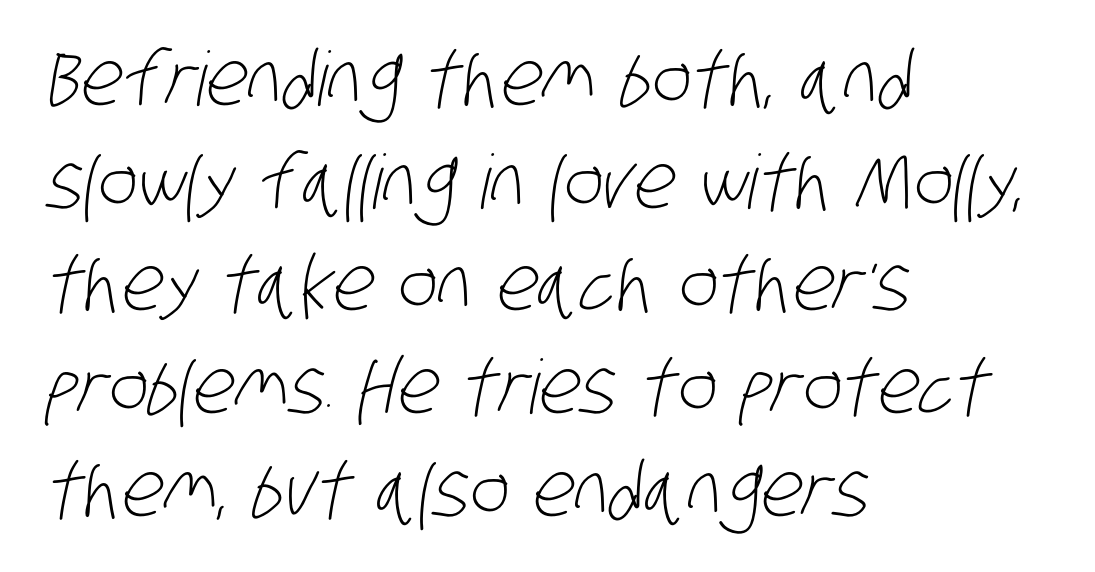
Q: Is the text bold? A: No.
Q: Is the typeface a serif or a sans-serif typeface? A: Sans-serif.
Q: Is the text underlined? A: No.
Q: How is the paragraph aligned? A: Left-aligned.
Q: Is the spacing between letters normal or unusually wide? A: Normal.
Q: Is the spacing between lines tight, normal or loose? A: Normal.
Q: Width (condensed, normal, or wide)? A: Condensed.
Q: Stroke contrast? A: Low.
Q: x-height? A: Large.
Q: Monospaced? A: No.
